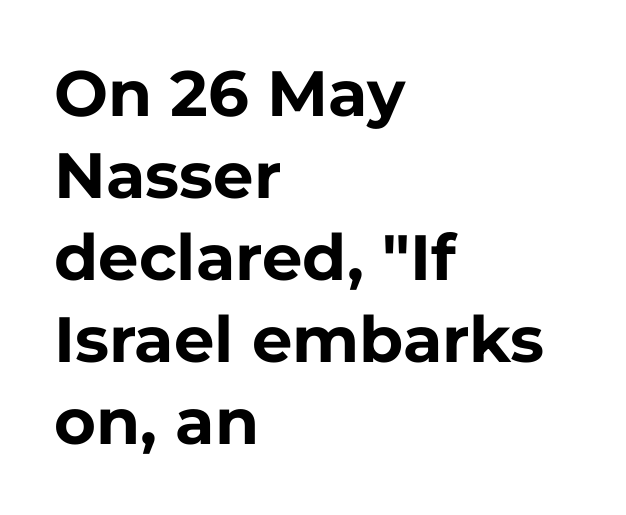
{"serif": "no", "italic": "no", "bold": "yes", "weight": "bold", "width": "normal", "stroke_contrast": "low", "x_height": "medium", "monospaced": "no", "underline": "no", "align": "left", "line_spacing": "normal", "line_spacing_ratio": 1.28, "letter_spacing": "normal", "letter_spacing_em": 0.0, "glyph_px": 64}
